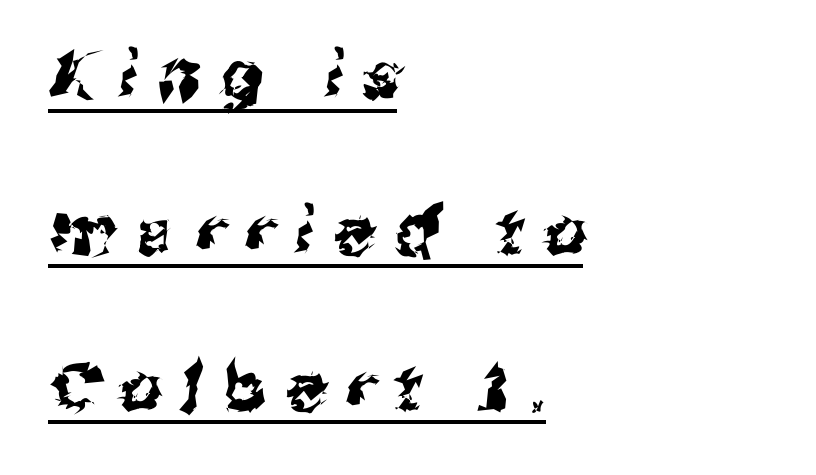
{"serif": "no", "width": "normal", "stroke_contrast": "medium", "x_height": "medium", "monospaced": "no", "underline": "yes", "align": "left", "line_spacing": "loose", "line_spacing_ratio": 2.36, "letter_spacing": "wide", "letter_spacing_em": 0.33, "glyph_px": 66}
